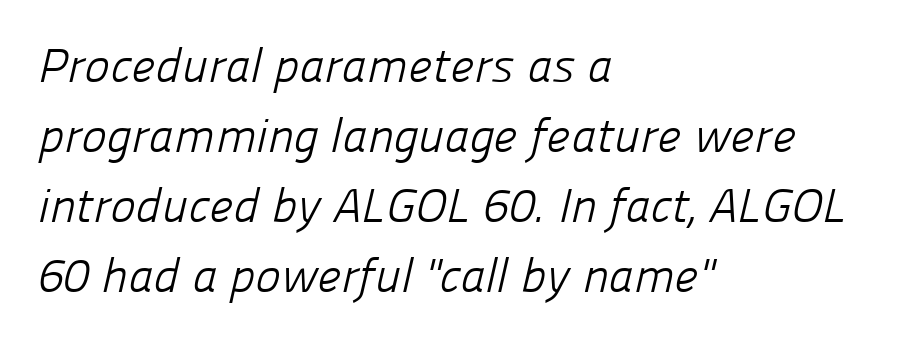
Q: Is the text bold? A: No.
Q: Is the typeface a serif or a sans-serif typeface? A: Sans-serif.
Q: Is the text underlined? A: No.
Q: How is the paragraph aligned? A: Left-aligned.
Q: Is the spacing between letters normal or unusually wide? A: Normal.
Q: Is the spacing between lines tight, normal or loose? A: Normal.
Q: Width (condensed, normal, or wide)? A: Normal.
Q: Stroke contrast? A: Low.
Q: x-height? A: Medium.
Q: Monospaced? A: No.
